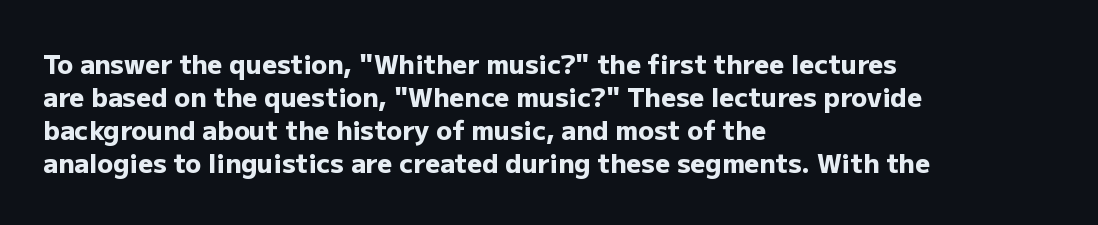
Q: Is the text bold? A: Yes.
Q: Is the text italic (slanted)? A: No, it is upright.
Q: Is the text underlined? A: No.
Q: How is the paragraph aligned? A: Left-aligned.
Q: Is the spacing between letters normal or unusually wide? A: Normal.
Q: Is the spacing between lines tight, normal or loose? A: Normal.
